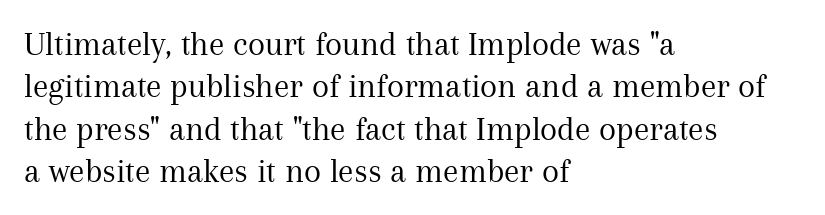
Q: Is the text bold? A: No.
Q: Is the text italic (slanted)? A: No, it is upright.
Q: Is the typeface a serif or a sans-serif typeface? A: Serif.
Q: Is the text underlined? A: No.
Q: How is the paragraph aligned? A: Left-aligned.
Q: Is the spacing between letters normal or unusually wide? A: Normal.
Q: Width (condensed, normal, or wide)? A: Normal.
Q: Stroke contrast? A: Medium.
Q: x-height? A: Medium.
Q: Monospaced? A: No.
